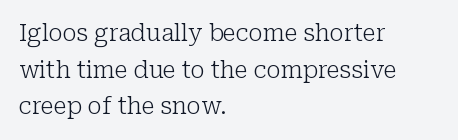
{"italic": "no", "bold": "no", "underline": "no", "align": "left", "line_spacing": "normal", "line_spacing_ratio": 1.59, "letter_spacing": "normal", "letter_spacing_em": 0.0, "glyph_px": 23}
